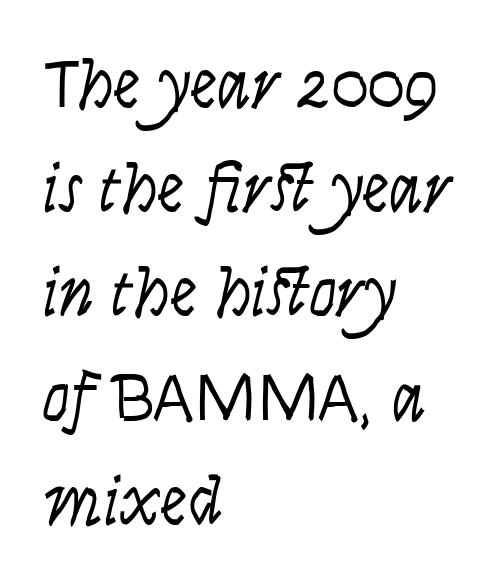
Varying glyph widths throughout — classic text-font behaviour. The letters sit at their default tracking, neither squeezed nor spread. Compared with a centered layout, this one pins lines to the left instead. Heaviness? Minimal to ordinary, like unemphasized prose. Plain, unruled lines of type. Examine the stroke ends and you'll find no serifs.
